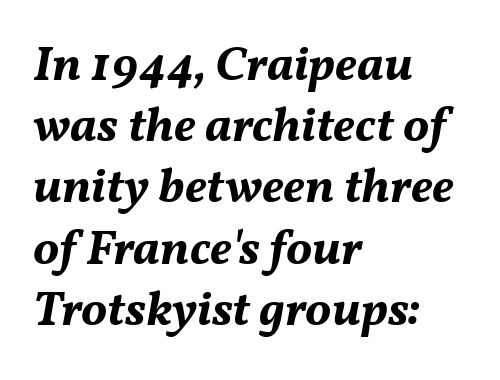
Q: Is the text bold? A: Yes.
Q: Is the text italic (slanted)? A: Yes, it leans right by about 11 degrees.
Q: Is the text underlined? A: No.
Q: How is the paragraph aligned? A: Left-aligned.
Q: Is the spacing between letters normal or unusually wide? A: Normal.
Q: Is the spacing between lines tight, normal or loose? A: Normal.
Q: Width (condensed, normal, or wide)? A: Normal.
Q: Stroke contrast? A: Medium.
Q: x-height? A: Medium.
Q: Monospaced? A: No.
